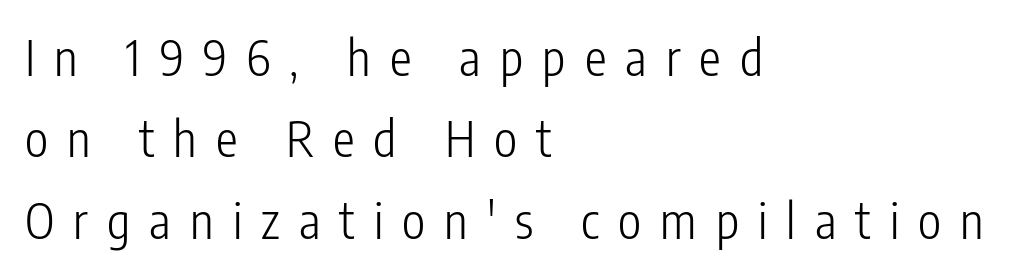
A typesetter would call this proportional, since set widths differ per character. This rendering employs a face without finishing strokes, i.e., a sans-serif. A light-to-regular cut is what we see here. Nobody drew a line under any word here. Is the letter spacing exaggerated? Yes — the characters are pushed far apart.
